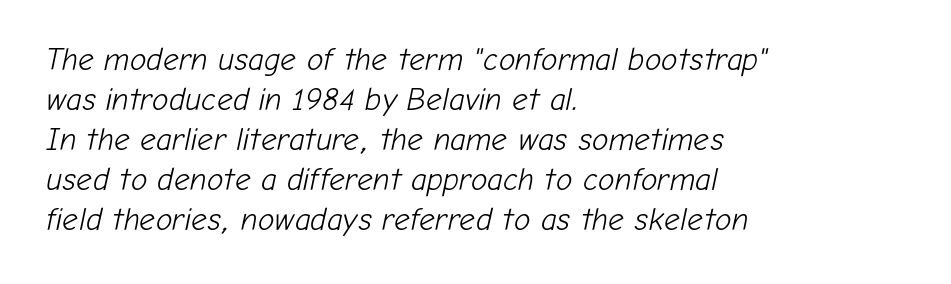
Q: Is the text bold? A: No.
Q: Is the text italic (slanted)? A: Yes, it leans right by about 12 degrees.
Q: Is the text underlined? A: No.
Q: How is the paragraph aligned? A: Left-aligned.
Q: Is the spacing between letters normal or unusually wide? A: Normal.
Q: Is the spacing between lines tight, normal or loose? A: Normal.
Q: Width (condensed, normal, or wide)? A: Normal.
Q: Stroke contrast? A: Low.
Q: x-height? A: Medium.
Q: Monospaced? A: No.
